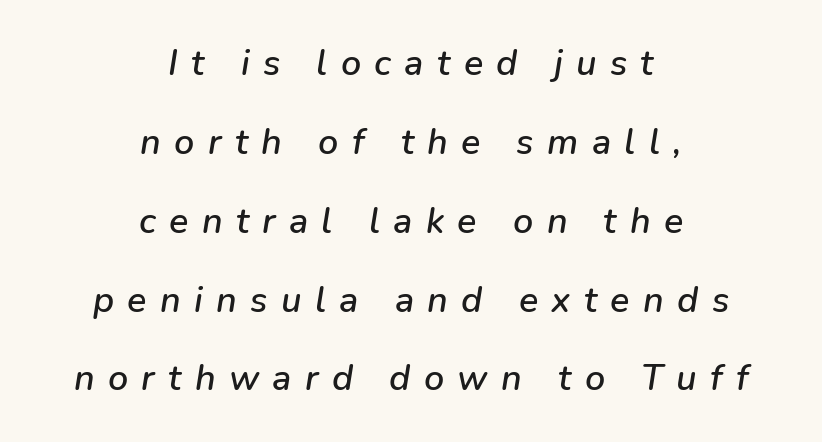
Every character sits at an angle, as italics do. The passage shown stacks its lines with a broad gap. Students, note that the glyphs here are deliberately spaced far apart. The lines in this sample share a center point and differ in where they start and stop. Character widths vary here, with narrow letters taking less room than wide ones. The words here are not underlined.
